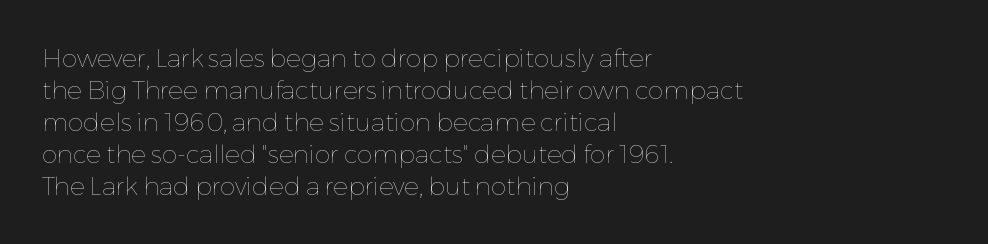
The image shows 25 px text type, upright; set left-aligned, normal line spacing (1.28x), normal letter spacing, not underlined.
